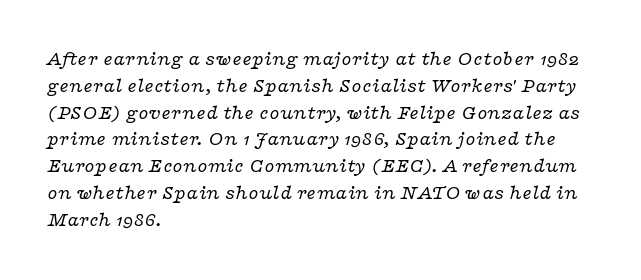
Quick note: underline off. Normally led — the rows are evenly, conventionally spaced. Layout note: lines flush left. Caption: standard tracking, unaltered. The weight would be labelled regular, book, light, or lighter still. Characters are canted at an angle relative to the baseline's perpendicular.
